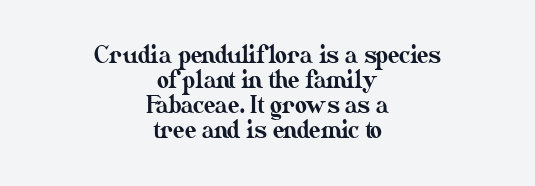
{"italic": "no", "underline": "no", "align": "center", "line_spacing": "tight", "line_spacing_ratio": 1.09, "letter_spacing": "normal", "letter_spacing_em": 0.0, "glyph_px": 23}
